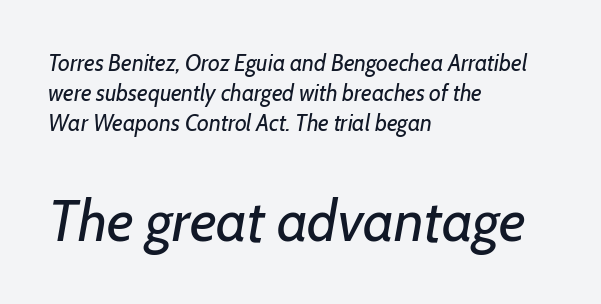
The image shows 58 px regular-weight type, italic (leaning right); set left-aligned, normal line spacing (1.31x), normal letter spacing, not underlined; the second (bottom) block is 2.52x larger; low stroke contrast and a medium x-height.
